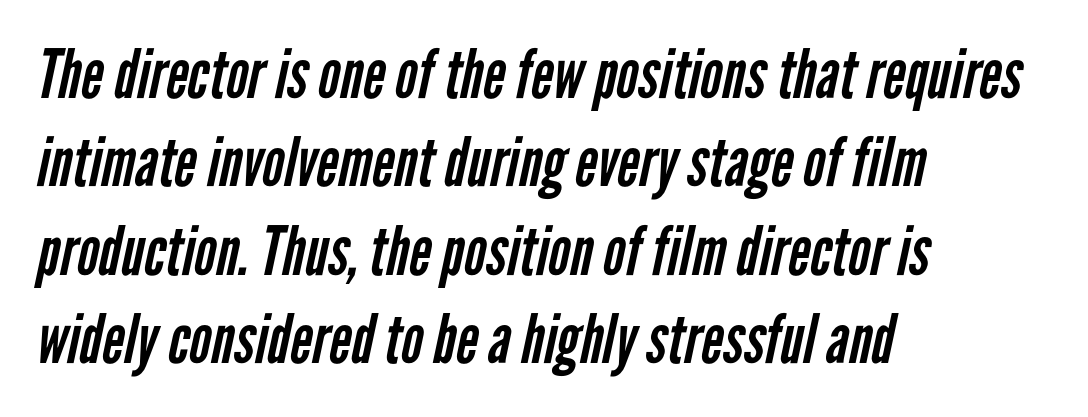
Leftover space on each line is placed entirely after the last word. This block has exactly the height ordinary leading produces. Here the designer chose a conventional face with non-uniform glyph widths. Here the glyphs are tracked normally, forming tight word shapes. This rendering features lettering with no underline. Stroke thickness stays within the range of a standard reading face or lighter.
